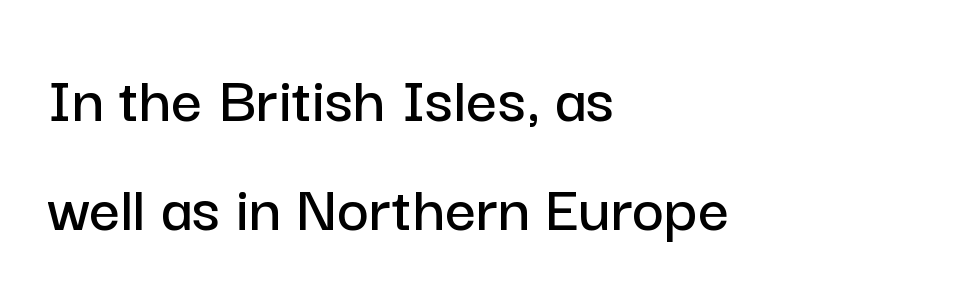
Q: Is the text italic (slanted)? A: No, it is upright.
Q: Is the typeface a serif or a sans-serif typeface? A: Sans-serif.
Q: Is the text underlined? A: No.
Q: How is the paragraph aligned? A: Left-aligned.
Q: Is the spacing between letters normal or unusually wide? A: Normal.
Q: Is the spacing between lines tight, normal or loose? A: Normal.
Q: Width (condensed, normal, or wide)? A: Normal.
Q: Stroke contrast? A: Low.
Q: x-height? A: Medium.
Q: Monospaced? A: No.
